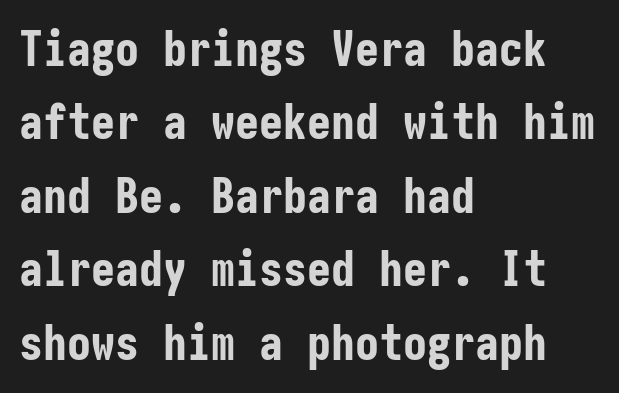
Q: Is the text bold? A: Yes.
Q: Is the text italic (slanted)? A: No, it is upright.
Q: Is the typeface a serif or a sans-serif typeface? A: Sans-serif.
Q: Is the text underlined? A: No.
Q: How is the paragraph aligned? A: Left-aligned.
Q: Is the spacing between letters normal or unusually wide? A: Normal.
Q: Is the spacing between lines tight, normal or loose? A: Normal.
Q: Width (condensed, normal, or wide)? A: Condensed.
Q: Stroke contrast? A: Low.
Q: x-height? A: Medium.
